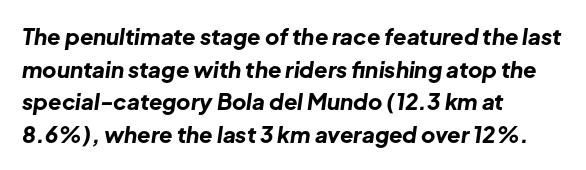
{"italic": "yes", "lean": "right", "slant_degrees": 8, "bold": "yes", "underline": "no", "align": "left", "line_spacing": "normal", "line_spacing_ratio": 1.48, "letter_spacing": "normal", "letter_spacing_em": 0.0, "glyph_px": 22}
